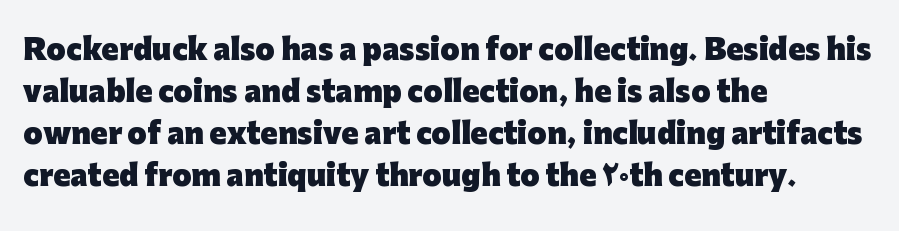
Normally led — the rows are evenly, conventionally spaced. A roman cut, with each character standing at attention. Each word holds together tightly as a unit, with standard inter-letter gaps. Unlike a traditional serif, this face leaves its strokes unadorned.
